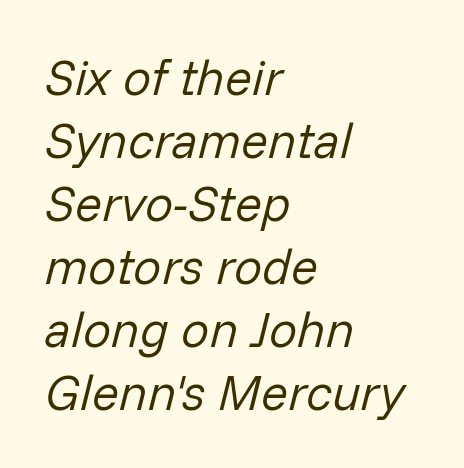
The image shows 50 px regular-weight type, italic (leaning right); set left-aligned, normal line spacing (1.26x), normal letter spacing, not underlined; low stroke contrast and a medium x-height.
